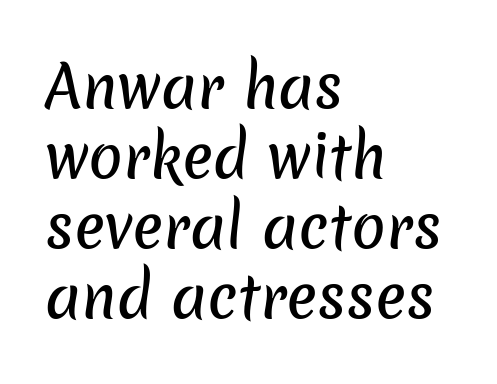
Each line starts at the same left margin while the right side varies. Characters follow at the spacing the type designer built in. The text was rendered using a sans face with plain stroke endings. The rendering uses natural spacing where letterforms have individual widths. A clean baseline with only descenders dipping below it.
